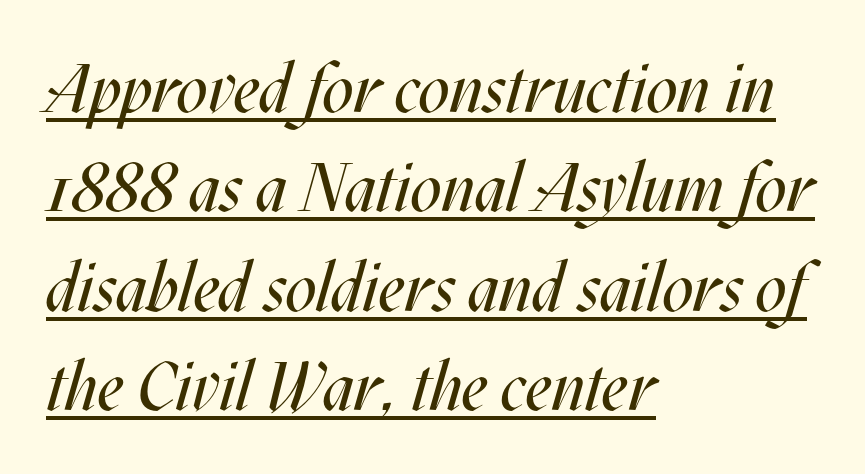
The image shows 68 px regular-weight, condensed type, italic (leaning right); set left-aligned, normal line spacing (1.46x), normal letter spacing, underlined; medium stroke contrast and a large x-height.
